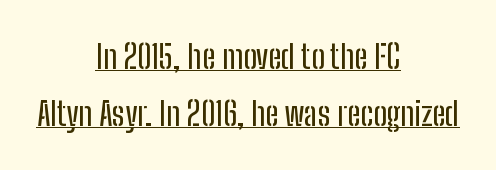
{"serif": "no", "italic": "no", "width": "condensed", "stroke_contrast": "low", "x_height": "medium", "monospaced": "no", "underline": "yes", "align": "center", "line_spacing_ratio": 1.72, "letter_spacing": "normal", "letter_spacing_em": 0.0, "glyph_px": 33}
